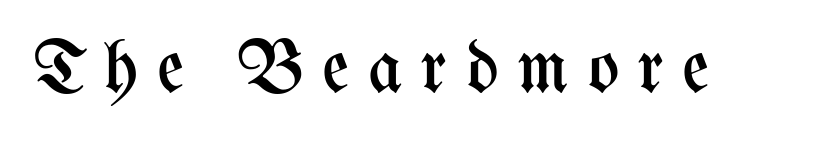
{"italic": "no", "bold": "no", "weight": "regular", "width": "condensed", "stroke_contrast": "medium", "x_height": "medium", "monospaced": "no", "underline": "no", "letter_spacing": "wide", "letter_spacing_em": 0.25, "glyph_px": 74}
